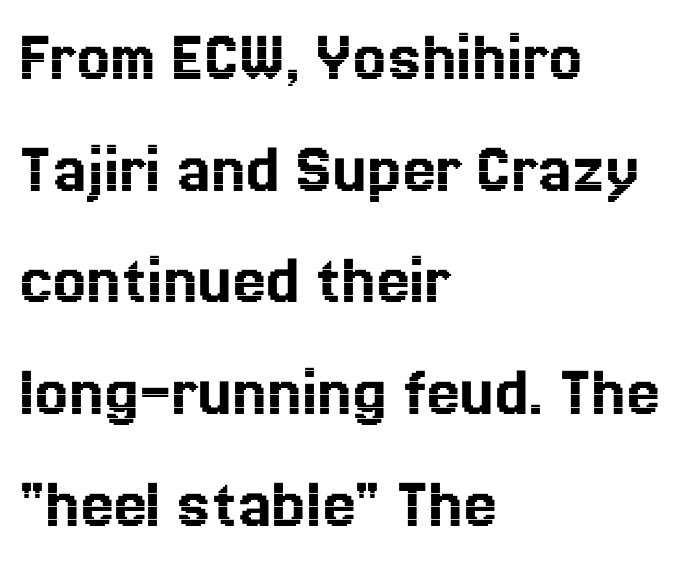
The image shows 74 px text type, upright; set left-aligned, normal line spacing (1.51x), normal letter spacing, not underlined; a medium x-height.
